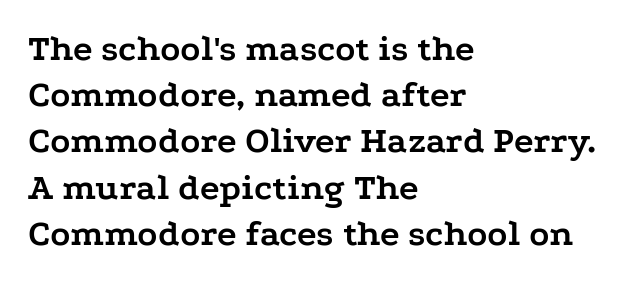
The image shows 37 px semibold, wide serif type, upright; set left-aligned, normal line spacing (1.25x), normal letter spacing, not underlined; low stroke contrast and a medium x-height.
